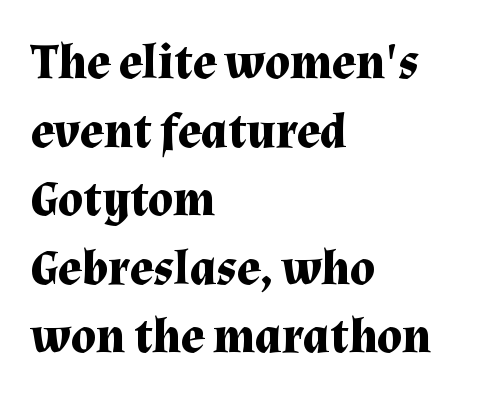
This is serif lettering, the kind often seen in printed books. Weight check: bold — yes, fully. Evenly set lines give the paragraph a standard silhouette. Inter-character spacing is left at the font's built-in metrics.
